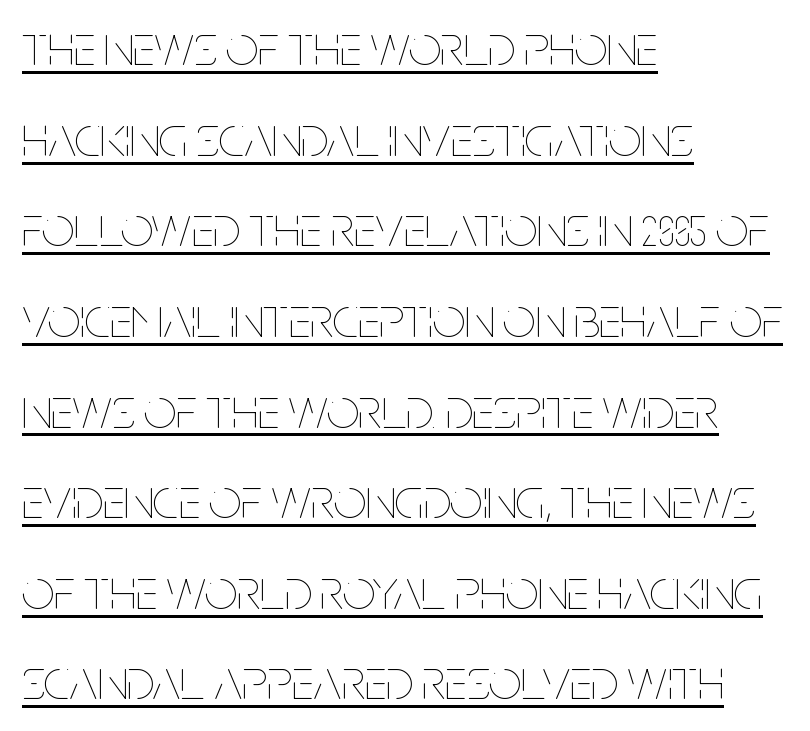
{"italic": "no", "bold": "no", "weight": "thin", "width": "condensed", "stroke_contrast": "low", "x_height": "large", "monospaced": "no", "underline": "yes", "align": "left", "line_spacing": "normal", "line_spacing_ratio": 1.59, "letter_spacing": "normal", "letter_spacing_em": 0.0, "glyph_px": 57}
